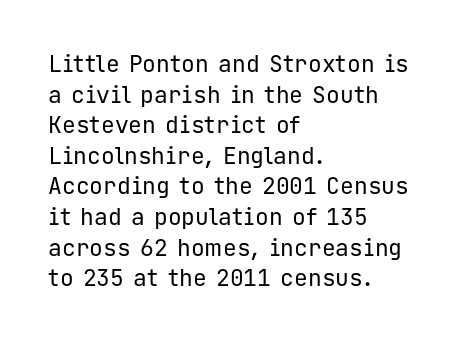
{"italic": "no", "bold": "no", "underline": "no", "align": "left", "line_spacing": "normal", "line_spacing_ratio": 1.33, "letter_spacing": "normal", "letter_spacing_em": 0.0, "glyph_px": 23}
